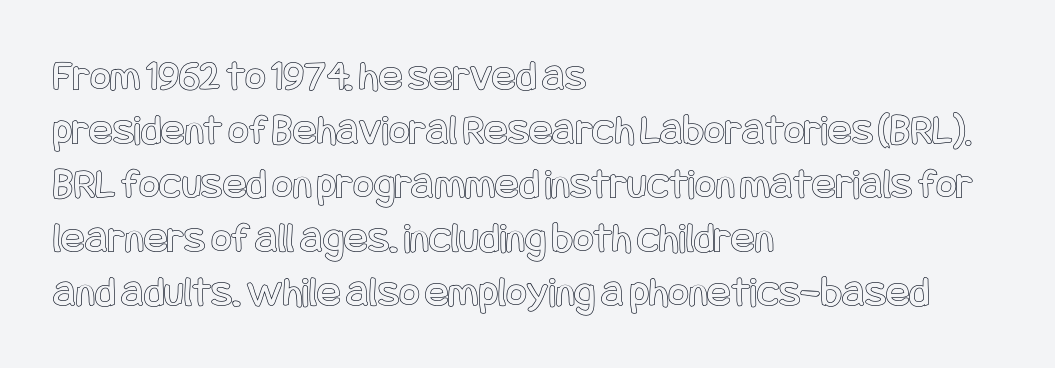
This is roman type, the default non-slanted kind. The strip under each line holds only bare page. Between one letter and the next there's only the usual sliver of space. All the whitespace from short lines collects on the right.
